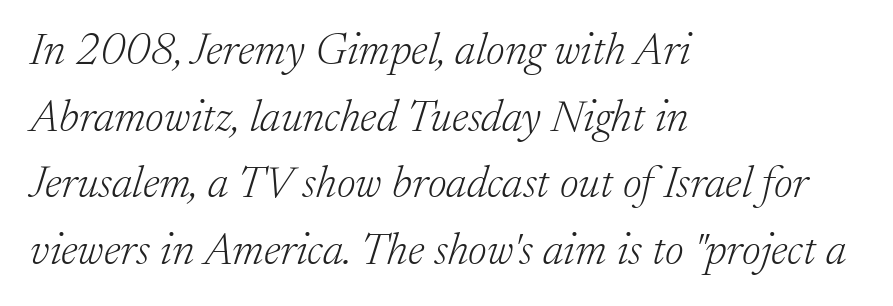
The image shows 45 px light serif type, italic (leaning right); set left-aligned, normal line spacing (1.48x), normal letter spacing, not underlined; low stroke contrast and a medium x-height.
